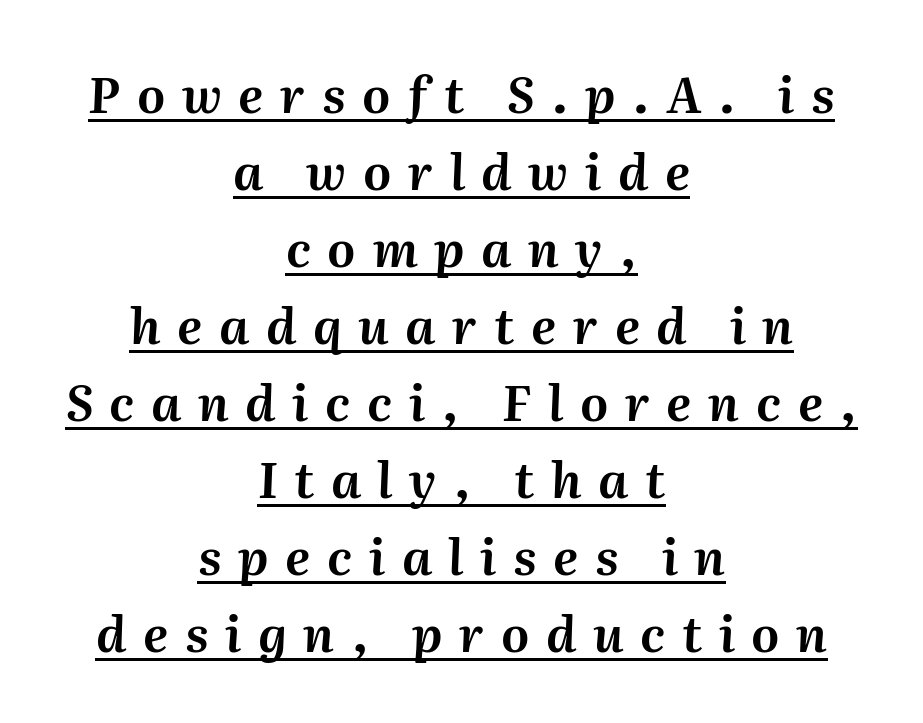
The image shows 49 px text type, italic (leaning right); set centered, normal line spacing (1.57x), unusually wide letter spacing (+0.34 em), underlined; medium stroke contrast and a medium x-height.
